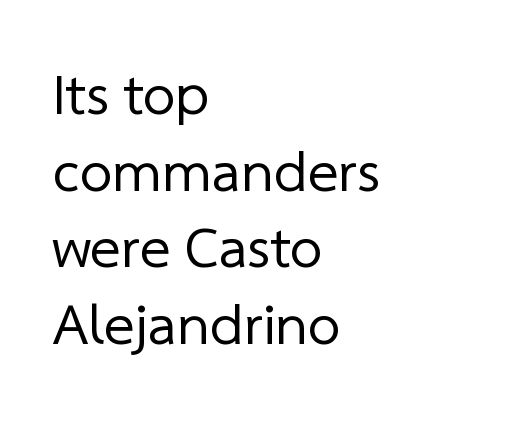
Q: Is the text bold? A: No.
Q: Is the typeface a serif or a sans-serif typeface? A: Sans-serif.
Q: Is the text underlined? A: No.
Q: How is the paragraph aligned? A: Left-aligned.
Q: Is the spacing between letters normal or unusually wide? A: Normal.
Q: Is the spacing between lines tight, normal or loose? A: Normal.
Q: Width (condensed, normal, or wide)? A: Normal.
Q: Stroke contrast? A: Low.
Q: x-height? A: Medium.
Q: Monospaced? A: No.
